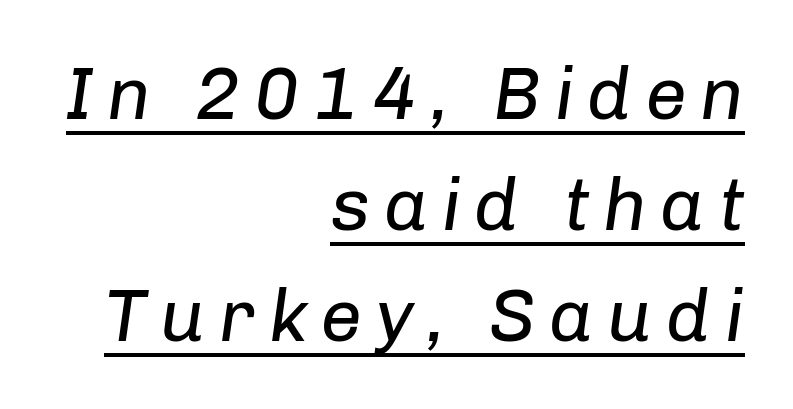
{"italic": "yes", "lean": "right", "slant_degrees": 8, "bold": "no", "weight": "regular", "width": "normal", "stroke_contrast": "low", "x_height": "medium", "monospaced": "no", "underline": "yes", "align": "right", "line_spacing": "normal", "line_spacing_ratio": 1.5, "glyph_px": 74}
